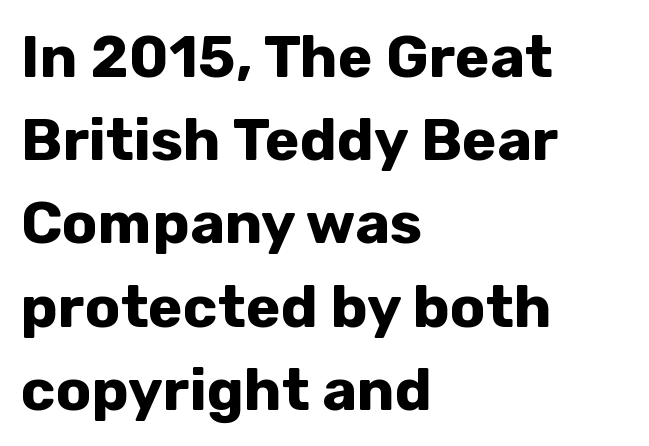
The image shows 59 px bold sans-serif type, upright; set left-aligned, normal line spacing (1.41x), normal letter spacing, not underlined; low stroke contrast and a medium x-height.
